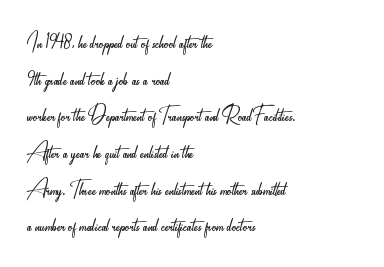
{"serif": "no", "bold": "no", "weight": "light", "width": "condensed", "stroke_contrast": "low", "x_height": "small", "monospaced": "no", "underline": "no", "align": "left", "line_spacing": "normal", "line_spacing_ratio": 1.31, "letter_spacing": "normal", "letter_spacing_em": 0.0, "glyph_px": 28}
